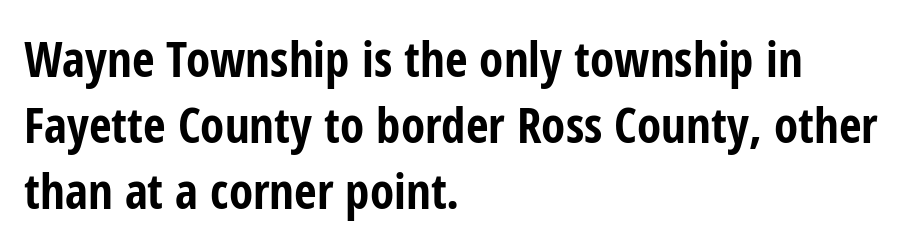
Letters rest on an invisible, unmarked baseline. Do the characters align in a grid? No, the font is proportional. The passage shown is typeset with a sans-serif family. Bold? Absolutely — the strokes are thick and heavy.
